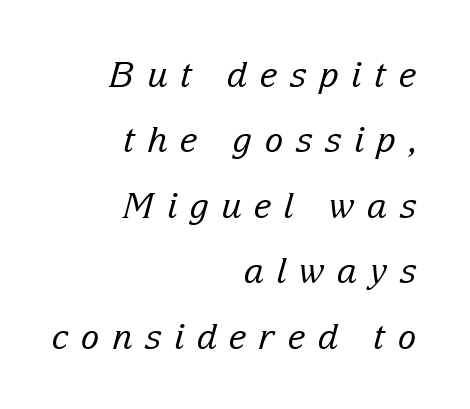
Q: Is the text bold? A: No.
Q: Is the text italic (slanted)? A: Yes, it leans right by about 15 degrees.
Q: Is the typeface a serif or a sans-serif typeface? A: Serif.
Q: Is the text underlined? A: No.
Q: How is the paragraph aligned? A: Right-aligned.
Q: Is the spacing between letters normal or unusually wide? A: Unusually wide.
Q: Width (condensed, normal, or wide)? A: Normal.
Q: Stroke contrast? A: Low.
Q: x-height? A: Medium.
Q: Monospaced? A: No.
